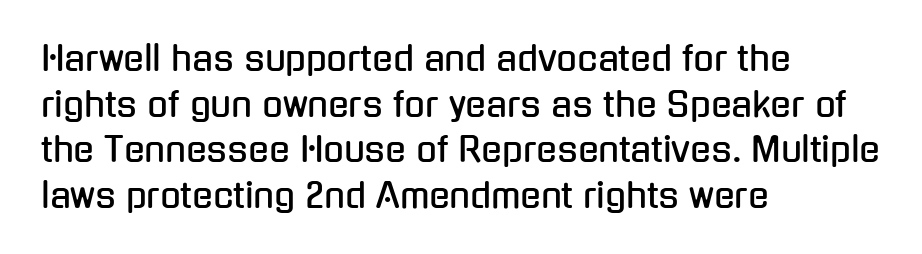
Q: Is the text italic (slanted)? A: No, it is upright.
Q: Is the typeface a serif or a sans-serif typeface? A: Sans-serif.
Q: Is the text underlined? A: No.
Q: How is the paragraph aligned? A: Left-aligned.
Q: Is the spacing between letters normal or unusually wide? A: Normal.
Q: Is the spacing between lines tight, normal or loose? A: Normal.
Q: Width (condensed, normal, or wide)? A: Condensed.
Q: Stroke contrast? A: Low.
Q: x-height? A: Medium.
Q: Monospaced? A: No.
